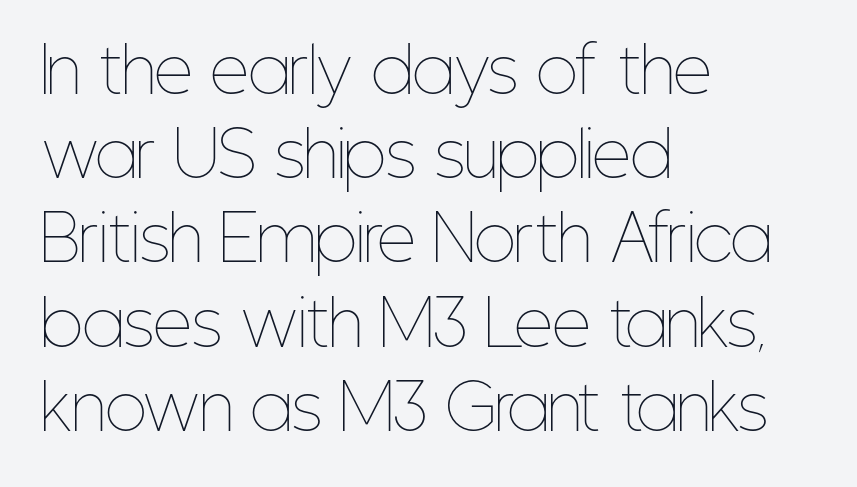
{"italic": "no", "bold": "no", "weight": "thin", "width": "condensed", "stroke_contrast": "low", "x_height": "medium", "monospaced": "no", "underline": "no", "align": "left", "line_spacing": "normal", "line_spacing_ratio": 1.38, "letter_spacing": "normal", "letter_spacing_em": 0.0, "glyph_px": 61}
